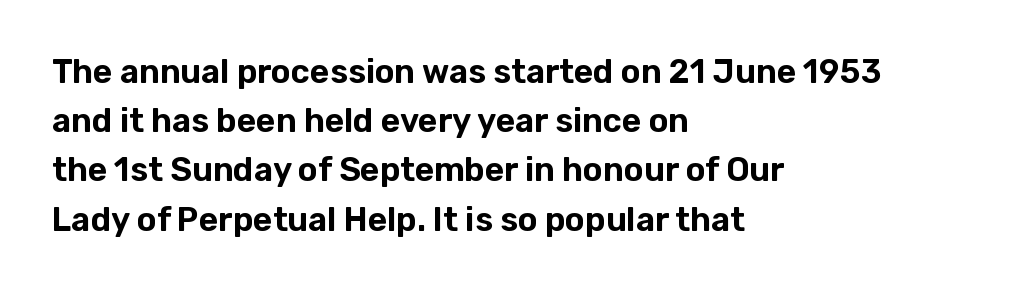
Q: Is the text italic (slanted)? A: No, it is upright.
Q: Is the typeface a serif or a sans-serif typeface? A: Sans-serif.
Q: Is the text underlined? A: No.
Q: How is the paragraph aligned? A: Left-aligned.
Q: Is the spacing between letters normal or unusually wide? A: Normal.
Q: Is the spacing between lines tight, normal or loose? A: Normal.
Q: Width (condensed, normal, or wide)? A: Normal.
Q: Stroke contrast? A: Low.
Q: x-height? A: Medium.
Q: Monospaced? A: No.
